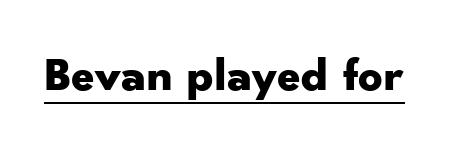
Q: Is the text bold? A: Yes.
Q: Is the text italic (slanted)? A: No, it is upright.
Q: Is the typeface a serif or a sans-serif typeface? A: Sans-serif.
Q: Is the text underlined? A: Yes.
Q: Is the spacing between letters normal or unusually wide? A: Normal.
Q: Width (condensed, normal, or wide)? A: Wide.
Q: Stroke contrast? A: Low.
Q: x-height? A: Small.
Q: Monospaced? A: No.
